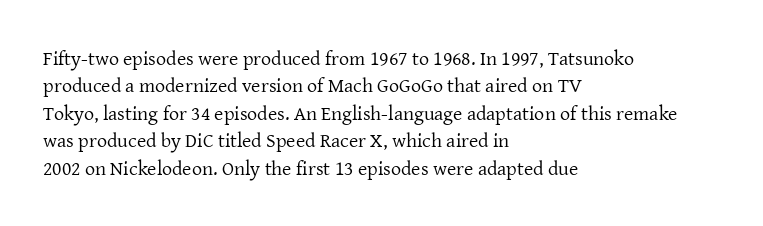
The image shows 20 px text type, upright; set left-aligned, normal line spacing (1.37x), normal letter spacing, not underlined.
